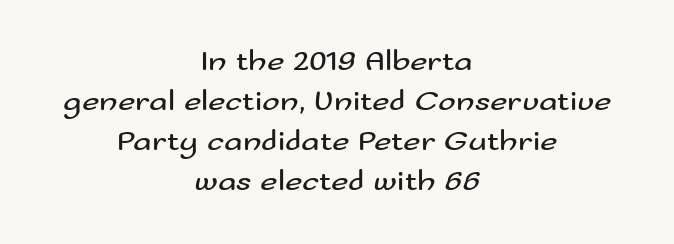
The image shows 30 px regular-weight, wide sans-serif type, upright; set centered, normal line spacing (1.33x), normal letter spacing, not underlined; medium stroke contrast and a small x-height.
